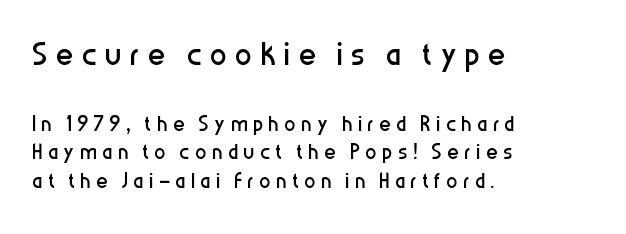
{"serif": "no", "italic": "no", "bold": "no", "weight": "regular", "width": "condensed", "stroke_contrast": "low", "x_height": "medium", "monospaced": "no", "underline": "no", "align": "left", "line_spacing": "tight", "line_spacing_ratio": 1.01, "letter_spacing": "wide", "letter_spacing_em": 0.2, "larger_block": "first", "size_ratio": 1.5, "glyph_px": 42}
